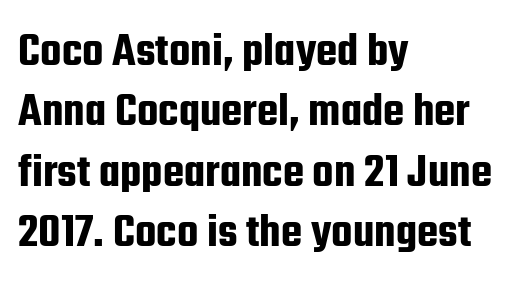
The image shows 49 px condensed sans-serif type, upright; set left-aligned, line spacing 1.23x, normal letter spacing, not underlined; low stroke contrast and a medium x-height.
